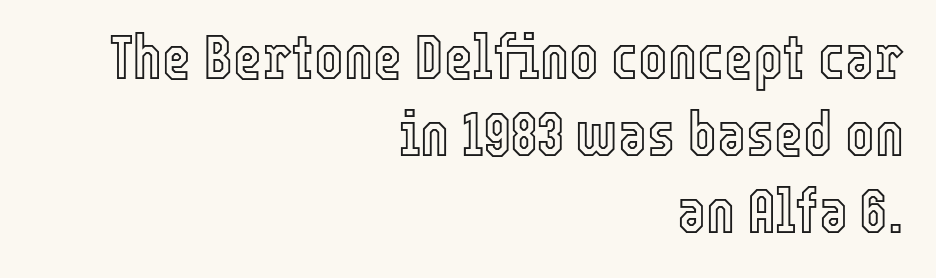
The image shows 62 px condensed type, upright; set right-aligned, line spacing 1.24x, normal letter spacing, not underlined; a medium x-height.
